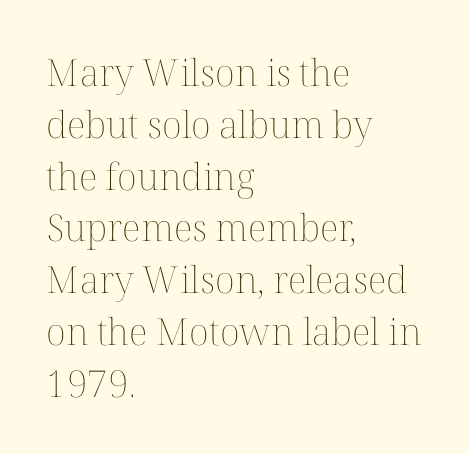
Q: Is the text bold? A: No.
Q: Is the text italic (slanted)? A: No, it is upright.
Q: Is the text underlined? A: No.
Q: How is the paragraph aligned? A: Left-aligned.
Q: Is the spacing between letters normal or unusually wide? A: Normal.
Q: Is the spacing between lines tight, normal or loose? A: Normal.
Q: Width (condensed, normal, or wide)? A: Normal.
Q: Stroke contrast? A: Medium.
Q: x-height? A: Medium.
Q: Monospaced? A: No.
